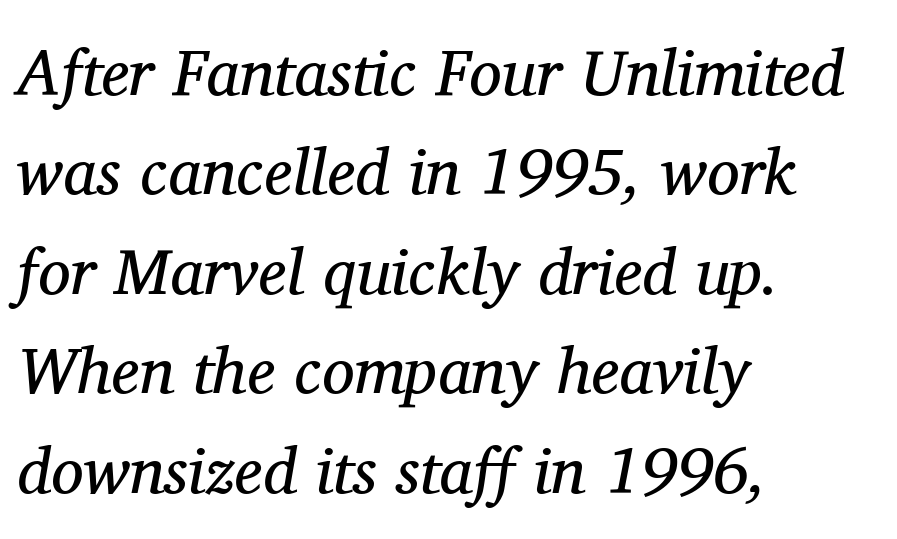
{"serif": "yes", "italic": "yes", "lean": "right", "slant_degrees": 11, "bold": "no", "weight": "regular", "width": "normal", "stroke_contrast": "medium", "x_height": "medium", "monospaced": "no", "underline": "no", "align": "left", "line_spacing": "normal", "line_spacing_ratio": 1.53, "letter_spacing": "normal", "letter_spacing_em": 0.0, "glyph_px": 65}
